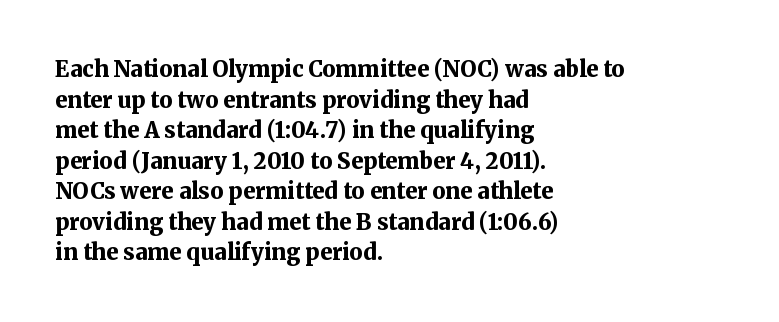
Q: Is the text bold? A: Yes.
Q: Is the text italic (slanted)? A: No, it is upright.
Q: Is the text underlined? A: No.
Q: How is the paragraph aligned? A: Left-aligned.
Q: Is the spacing between letters normal or unusually wide? A: Normal.
Q: Is the spacing between lines tight, normal or loose? A: Normal.
